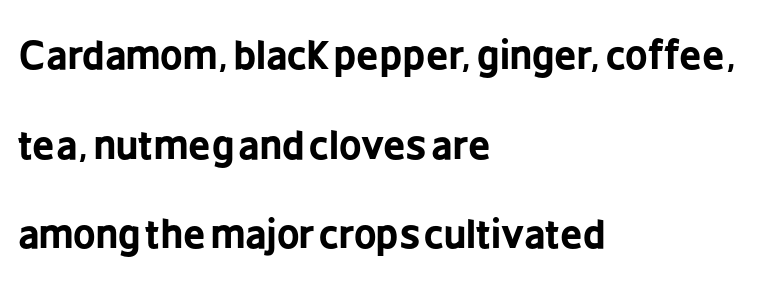
Each letter's strokes conclude bluntly, with no projecting serifs. You could fit nearly another row in the gap between these rows. Is there any slant? The stems are plumb. Letter spacing: default.
